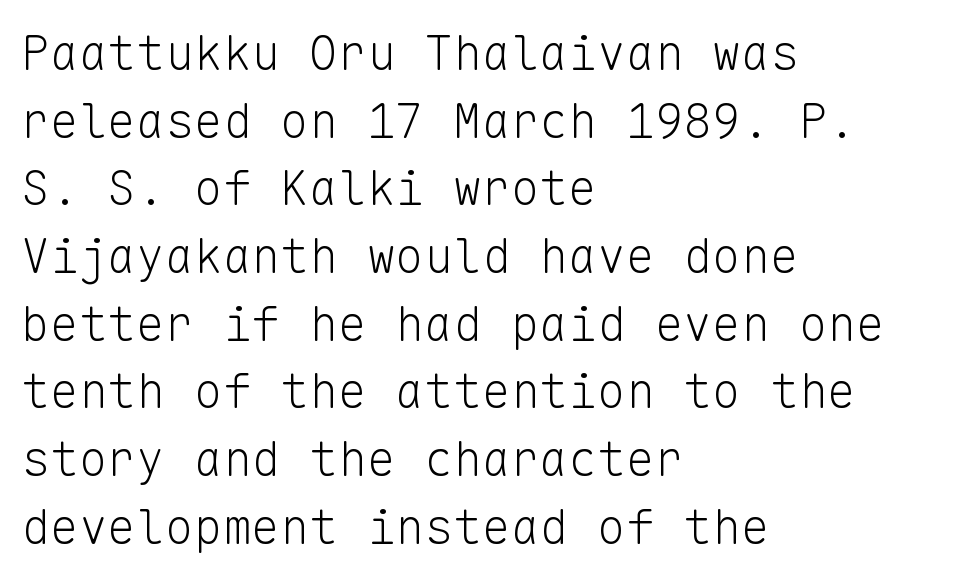
Q: Is the text bold? A: No.
Q: Is the text italic (slanted)? A: No, it is upright.
Q: Is the typeface a serif or a sans-serif typeface? A: Sans-serif.
Q: Is the text underlined? A: No.
Q: How is the paragraph aligned? A: Left-aligned.
Q: Is the spacing between letters normal or unusually wide? A: Normal.
Q: Is the spacing between lines tight, normal or loose? A: Normal.
Q: Width (condensed, normal, or wide)? A: Normal.
Q: Stroke contrast? A: Low.
Q: x-height? A: Medium.
Q: Monospaced? A: Yes.
